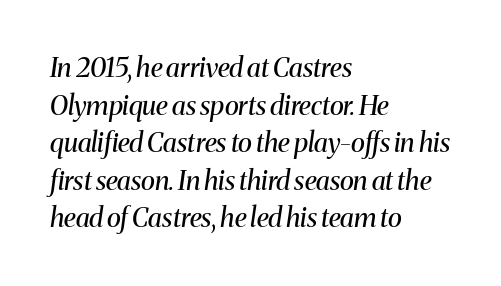
The foot of each line stays bare and open. Typeset ragged right — the left edge is the straight one. The font sits on the lighter half of the weight spectrum, regular included. The text carries the slant typical of an italic or oblique font. Each new line begins a customary step beneath the previous one.
